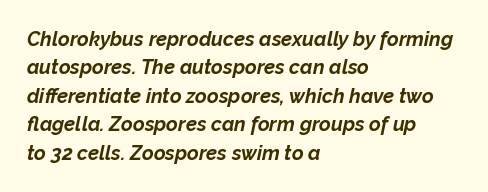
{"italic": "yes", "lean": "right", "slant_degrees": 12, "bold": "yes", "underline": "no", "align": "left", "line_spacing": "normal", "line_spacing_ratio": 1.42, "letter_spacing": "normal", "letter_spacing_em": 0.0, "glyph_px": 20}
